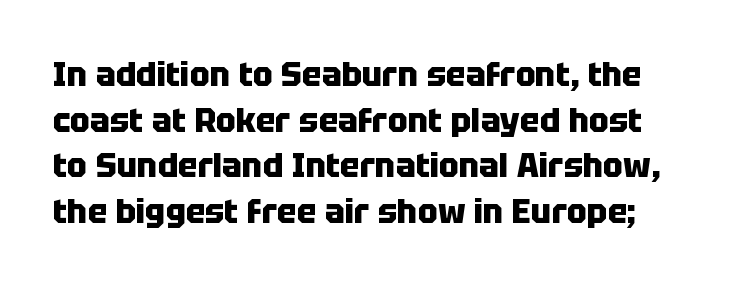
Default kerning and tracking; the words read as compact shapes. Do the letters lean? They stand straight. The font family rendered here belongs to the sans-serif group. Clear beneath every line of the passage.
